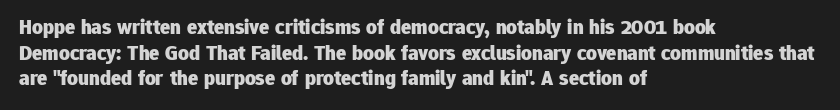
The image shows 21 px bold type, upright; set left-aligned, line spacing 1.22x, normal letter spacing, not underlined.
